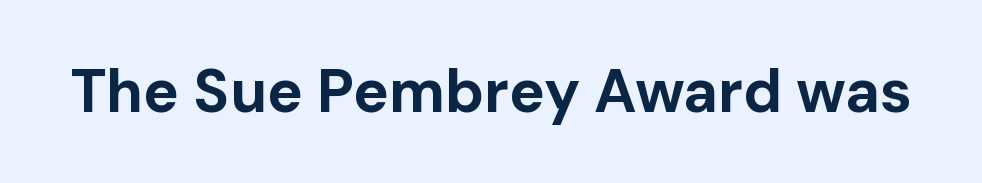
{"serif": "no", "italic": "no", "bold": "yes", "weight": "bold", "width": "normal", "stroke_contrast": "low", "x_height": "medium", "monospaced": "no", "underline": "no", "letter_spacing": "normal", "letter_spacing_em": 0.0, "glyph_px": 60}
